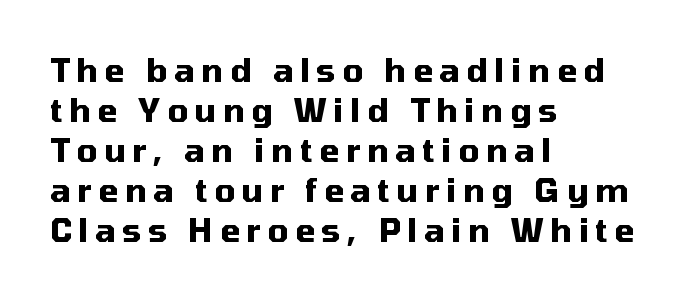
{"serif": "no", "italic": "no", "bold": "yes", "weight": "heavy", "width": "normal", "stroke_contrast": "medium", "x_height": "medium", "monospaced": "no", "underline": "no", "align": "left", "line_spacing": "normal", "line_spacing_ratio": 1.25, "letter_spacing": "wide", "letter_spacing_em": 0.21, "glyph_px": 32}
